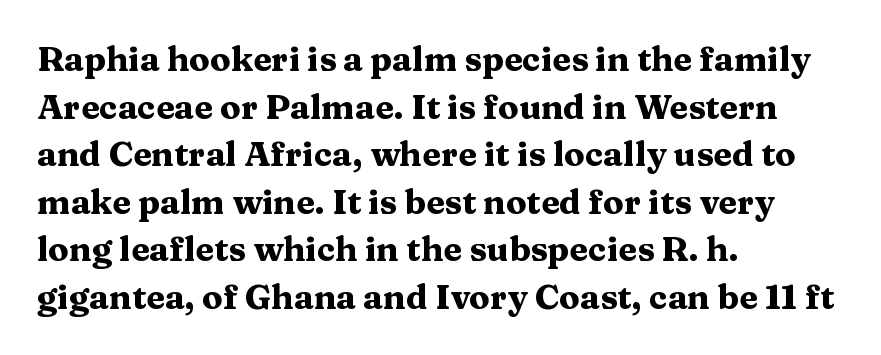
Q: Is the text bold? A: Yes.
Q: Is the text italic (slanted)? A: No, it is upright.
Q: Is the typeface a serif or a sans-serif typeface? A: Serif.
Q: Is the text underlined? A: No.
Q: How is the paragraph aligned? A: Left-aligned.
Q: Is the spacing between letters normal or unusually wide? A: Normal.
Q: Is the spacing between lines tight, normal or loose? A: Normal.
Q: Width (condensed, normal, or wide)? A: Wide.
Q: Stroke contrast? A: Medium.
Q: x-height? A: Medium.
Q: Monospaced? A: No.
